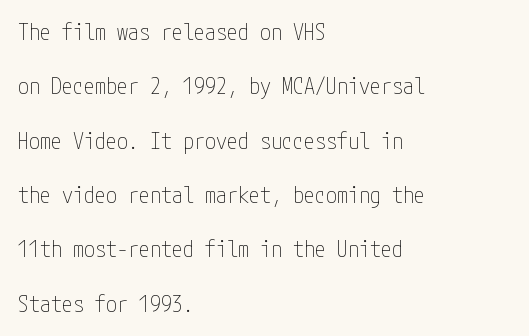
Q: Is the text bold? A: No.
Q: Is the text italic (slanted)? A: No, it is upright.
Q: Is the text underlined? A: No.
Q: How is the paragraph aligned? A: Left-aligned.
Q: Is the spacing between letters normal or unusually wide? A: Normal.
Q: Is the spacing between lines tight, normal or loose? A: Loose.
